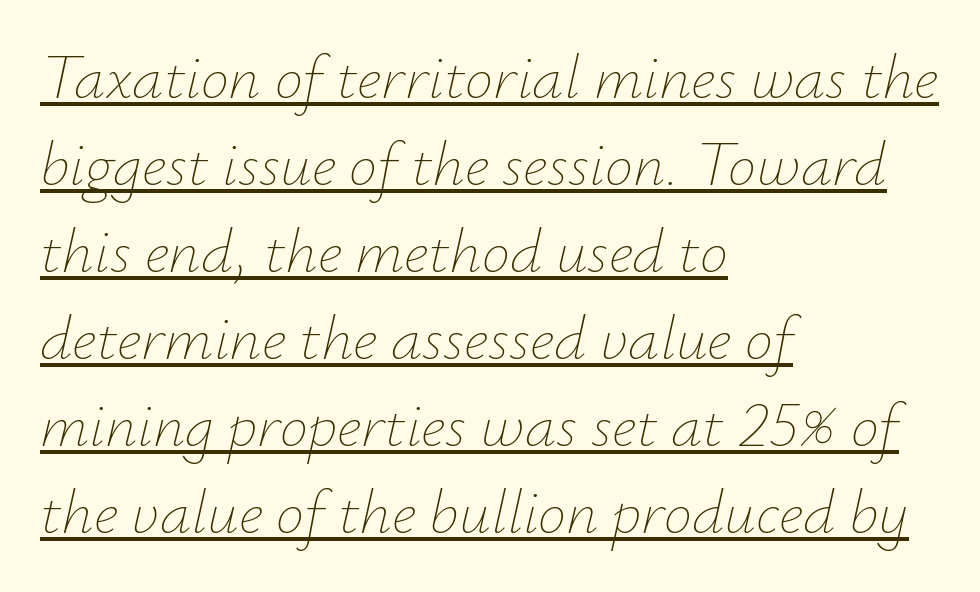
The image shows 63 px thin type, italic (leaning right); set left-aligned, normal line spacing (1.38x), normal letter spacing, underlined; low stroke contrast and a small x-height.
